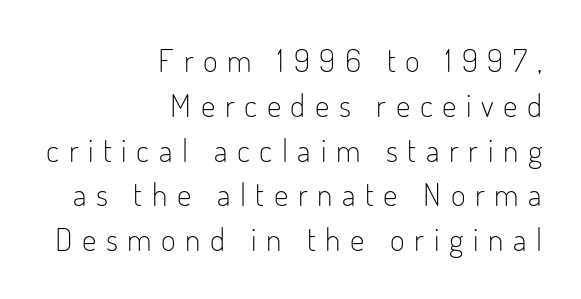
The passage shown is typed in a proportional face where columns would drift. Letters rest on an invisible, unmarked baseline. One-word summary of the alignment: right. Vertical spacing — default.
